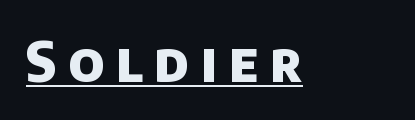
Strokes here are thick enough to call this a true bold. These characters rest on top of a visible drawn line. The type family on display is of the sans-serif kind. Tracking here is generous; glyphs stand well apart from one another. These lines are rendered in a variable-pitch font.
